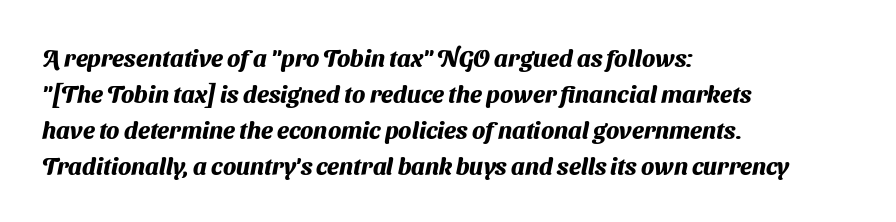
Q: Is the text bold? A: Yes.
Q: Is the text underlined? A: No.
Q: How is the paragraph aligned? A: Left-aligned.
Q: Is the spacing between letters normal or unusually wide? A: Normal.
Q: Is the spacing between lines tight, normal or loose? A: Normal.
